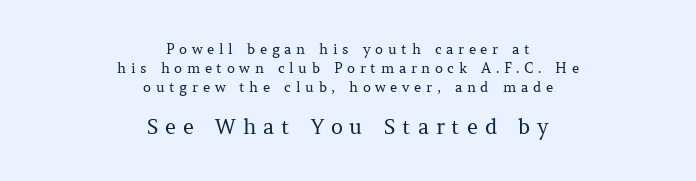
Q: Is the text bold? A: No.
Q: Is the text italic (slanted)? A: No, it is upright.
Q: Is the text underlined? A: No.
Q: How is the paragraph aligned? A: Centered.
Q: Is the spacing between letters normal or unusually wide? A: Unusually wide.
Q: Is the spacing between lines tight, normal or loose? A: Normal.
Q: Which block of text is set in a larger size, the first (top) or the second (bottom)? A: The second (bottom) one.
